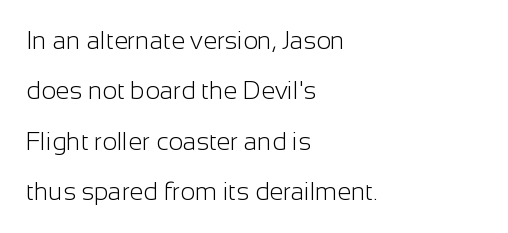
The image shows 25 px text type, upright; set left-aligned, loose line spacing (2.02x), normal letter spacing, not underlined.
